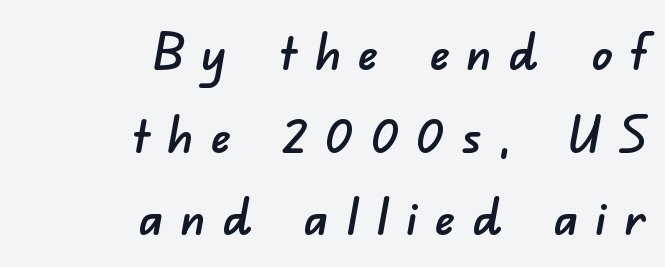
The typeface chosen for these lines omits serifs. Successive baselines arrive at the customary interval. The face used here is rendered with a markedly widened letterfit. Here the designer chose a conventional face with non-uniform glyph widths. Teacher's note: observe the even right margin — that is flush-right alignment.
